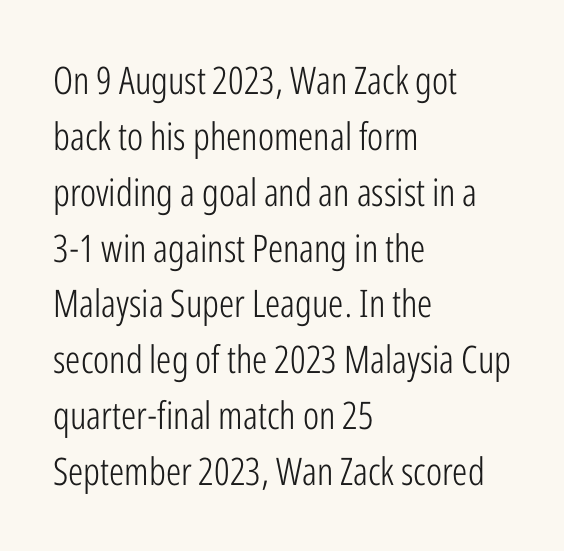
Horizontally, the lines are justified to the leading edge only. Varying glyph widths throughout — classic text-font behaviour. Regular leading. Grotesque or geometric, the face here clearly has no serifs. The gap between lines stays unmarked.
